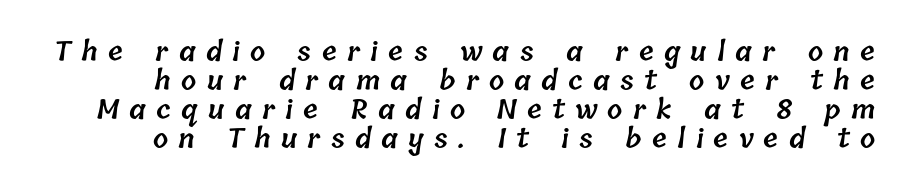
Q: Is the text bold? A: Semi-bold.
Q: Is the text underlined? A: No.
Q: Is the spacing between letters normal or unusually wide? A: Unusually wide.
Q: Is the spacing between lines tight, normal or loose? A: Tight.
